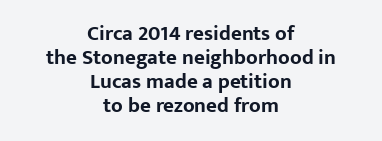
{"italic": "no", "bold": "yes", "underline": "no", "align": "center", "line_spacing": "tight", "line_spacing_ratio": 1.15, "letter_spacing": "normal", "letter_spacing_em": 0.0, "glyph_px": 21}
